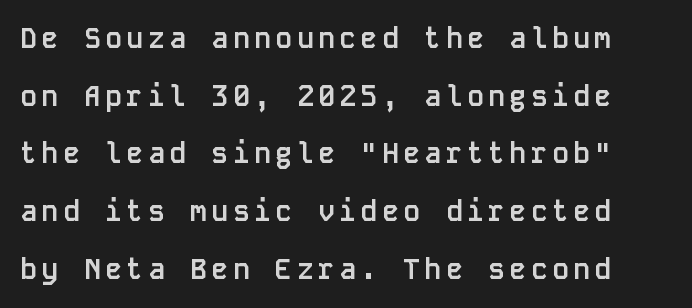
The image shows 28 px semibold sans-serif type, upright, monospaced; set loose line spacing (2.06x), not underlined; low stroke contrast and a large x-height.
